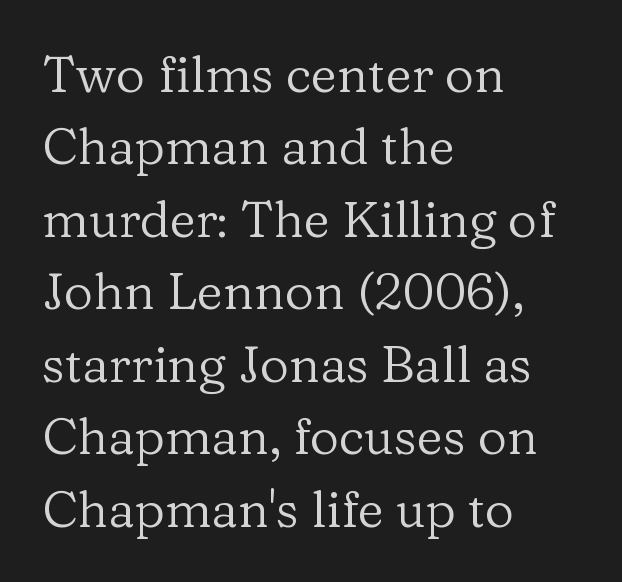
Q: Is the text bold? A: No.
Q: Is the text italic (slanted)? A: No, it is upright.
Q: Is the typeface a serif or a sans-serif typeface? A: Serif.
Q: Is the text underlined? A: No.
Q: How is the paragraph aligned? A: Left-aligned.
Q: Is the spacing between letters normal or unusually wide? A: Normal.
Q: Is the spacing between lines tight, normal or loose? A: Normal.
Q: Width (condensed, normal, or wide)? A: Normal.
Q: Stroke contrast? A: Low.
Q: x-height? A: Medium.
Q: Monospaced? A: No.
